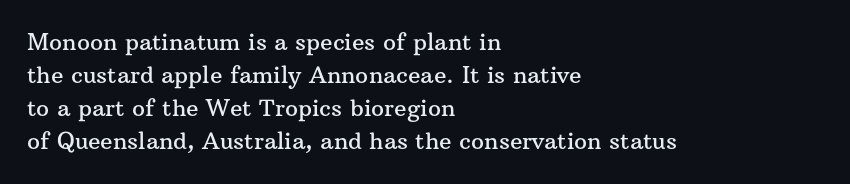
The block of text has a typical density, with ordinary space between rows. Tracking here is standard; glyphs follow each other at the usual distance. The strip under each line holds only bare page. The lettering holds an erect, upright posture throughout. Teacher's note: observe the even left margin — that is flush-left alignment.
